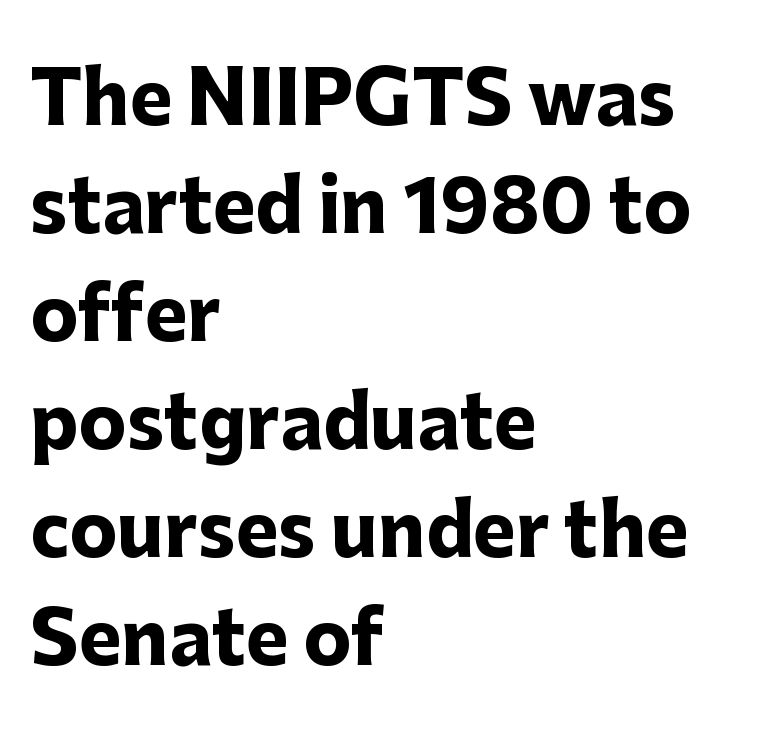
Proportional: the letters do not fall into vertical columns. The leading is moderate, giving the passage an even texture. The horizontal fit of the characters is conventional and even. These lines were composed using upright roman letters.
